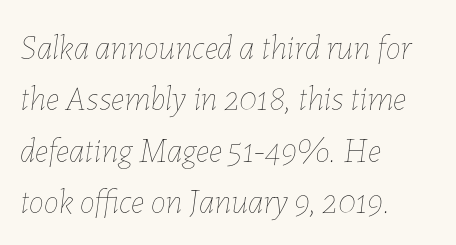
Look at the tracking — it's just the regular setting, nothing added. The words here are not underlined. Does the lettering tilt? It does — this is italic. Rows of type keep a routine distance in the vertical direction. Teacher's note: observe the even left margin — that is flush-left alignment.
